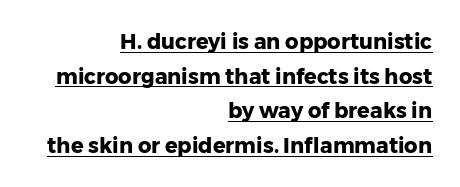
Q: Is the text bold? A: Yes.
Q: Is the text italic (slanted)? A: No, it is upright.
Q: Is the text underlined? A: Yes.
Q: How is the paragraph aligned? A: Right-aligned.
Q: Is the spacing between letters normal or unusually wide? A: Normal.
Q: Is the spacing between lines tight, normal or loose? A: Normal.
